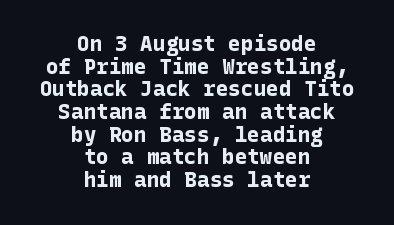
Each glyph is drawn with heavy, bold strokes. Glyph-to-glyph distance matches everyday printed text. This rendering features lettering with no underline. The passage shown stacks its lines with hardly any gap.
